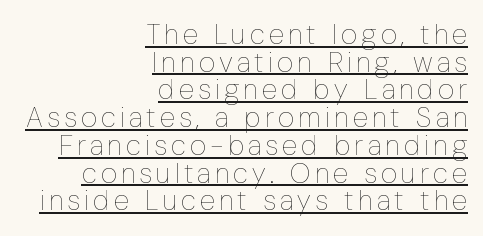
The passage shown is typed in a proportional face where columns would drift. Leading is clearly below the norm, producing a dense column. This rendering uses right alignment, leaving the left contour irregular. It's the straight-up-and-down kind of type. Compared with a typical body face, this is equally light or lighter still.
